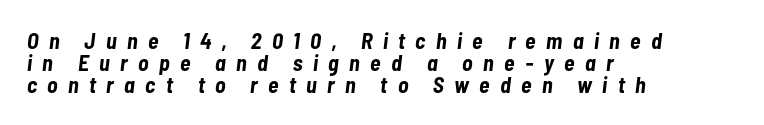
Q: Is the text bold? A: Yes.
Q: Is the text italic (slanted)? A: Yes, it leans right by about 7 degrees.
Q: Is the text underlined? A: No.
Q: How is the paragraph aligned? A: Left-aligned.
Q: Is the spacing between letters normal or unusually wide? A: Unusually wide.
Q: Is the spacing between lines tight, normal or loose? A: Tight.
